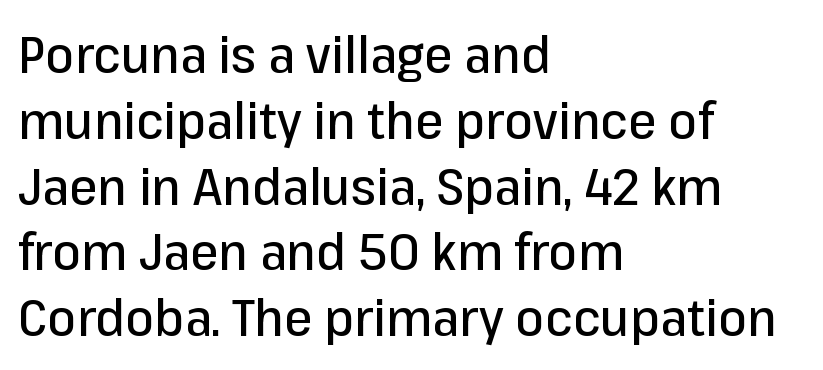
{"serif": "no", "italic": "no", "width": "normal", "stroke_contrast": "low", "x_height": "medium", "monospaced": "no", "underline": "no", "align": "left", "line_spacing": "normal", "line_spacing_ratio": 1.29, "letter_spacing": "normal", "letter_spacing_em": 0.0, "glyph_px": 51}
